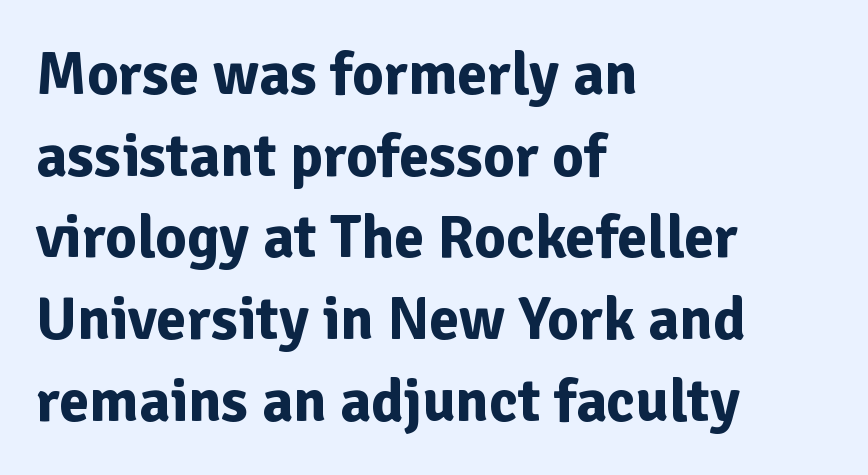
Proportional: the letters do not fall into vertical columns. Posture: straight, roman, zero tilt. The strokes are fattened all the way to bold. Teacher's note: observe the even left margin — that is flush-left alignment.
